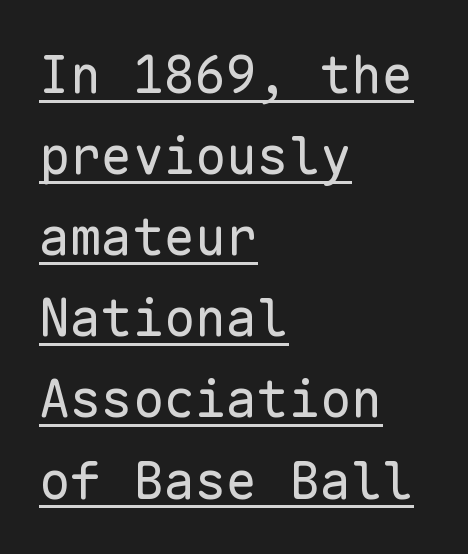
Q: Is the text bold? A: No.
Q: Is the text italic (slanted)? A: No, it is upright.
Q: Is the typeface a serif or a sans-serif typeface? A: Sans-serif.
Q: Is the text underlined? A: Yes.
Q: How is the paragraph aligned? A: Left-aligned.
Q: Is the spacing between letters normal or unusually wide? A: Normal.
Q: Is the spacing between lines tight, normal or loose? A: Normal.
Q: Width (condensed, normal, or wide)? A: Normal.
Q: Stroke contrast? A: Low.
Q: x-height? A: Medium.
Q: Monospaced? A: Yes.
